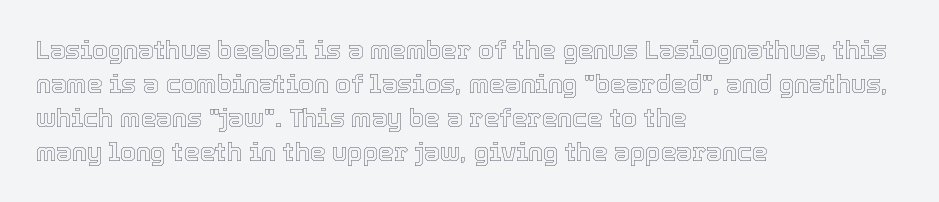
Q: Is the text italic (slanted)? A: No, it is upright.
Q: Is the text underlined? A: No.
Q: How is the paragraph aligned? A: Left-aligned.
Q: Is the spacing between letters normal or unusually wide? A: Normal.
Q: Is the spacing between lines tight, normal or loose? A: Normal.
